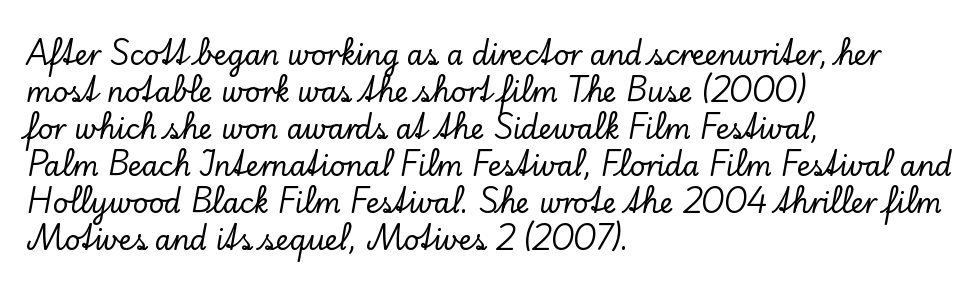
A typesetter would call this zero additional tracking. Notice how descenders clear the ascenders below comfortably — that's standard leading. Letters rest on an invisible, unmarked baseline.
